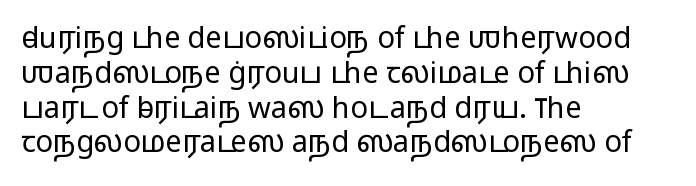
Q: Is the text bold? A: No.
Q: Is the text italic (slanted)? A: No, it is upright.
Q: Is the typeface a serif or a sans-serif typeface? A: Sans-serif.
Q: Is the text underlined? A: No.
Q: How is the paragraph aligned? A: Left-aligned.
Q: Is the spacing between letters normal or unusually wide? A: Normal.
Q: Width (condensed, normal, or wide)? A: Wide.
Q: Stroke contrast? A: Low.
Q: x-height? A: Medium.
Q: Monospaced? A: No.
